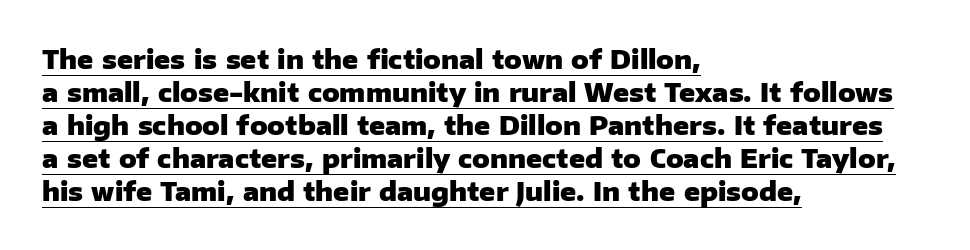
The image shows 26 px bold type, upright; set left-aligned, normal line spacing (1.27x), normal letter spacing, underlined.
